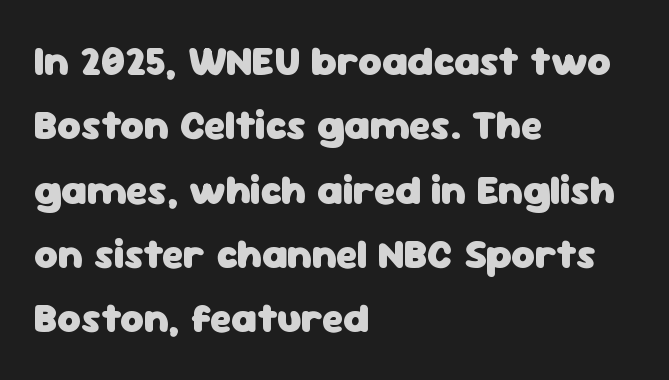
Q: Is the text bold? A: Yes.
Q: Is the text italic (slanted)? A: No, it is upright.
Q: Is the typeface a serif or a sans-serif typeface? A: Sans-serif.
Q: Is the text underlined? A: No.
Q: How is the paragraph aligned? A: Left-aligned.
Q: Is the spacing between letters normal or unusually wide? A: Normal.
Q: Is the spacing between lines tight, normal or loose? A: Normal.
Q: Width (condensed, normal, or wide)? A: Normal.
Q: Stroke contrast? A: Low.
Q: x-height? A: Medium.
Q: Monospaced? A: No.
